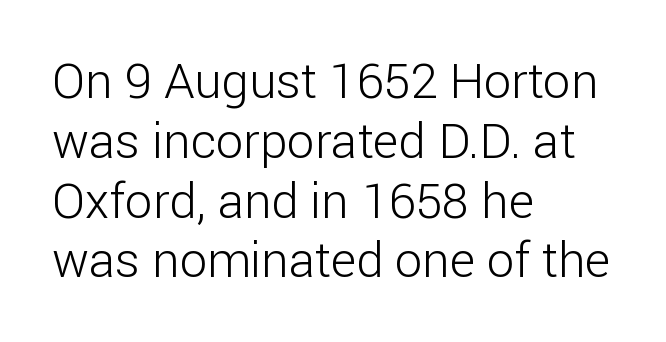
Q: Is the text bold? A: No.
Q: Is the text italic (slanted)? A: No, it is upright.
Q: Is the typeface a serif or a sans-serif typeface? A: Sans-serif.
Q: Is the text underlined? A: No.
Q: How is the paragraph aligned? A: Left-aligned.
Q: Is the spacing between letters normal or unusually wide? A: Normal.
Q: Width (condensed, normal, or wide)? A: Normal.
Q: Stroke contrast? A: Low.
Q: x-height? A: Medium.
Q: Monospaced? A: No.
